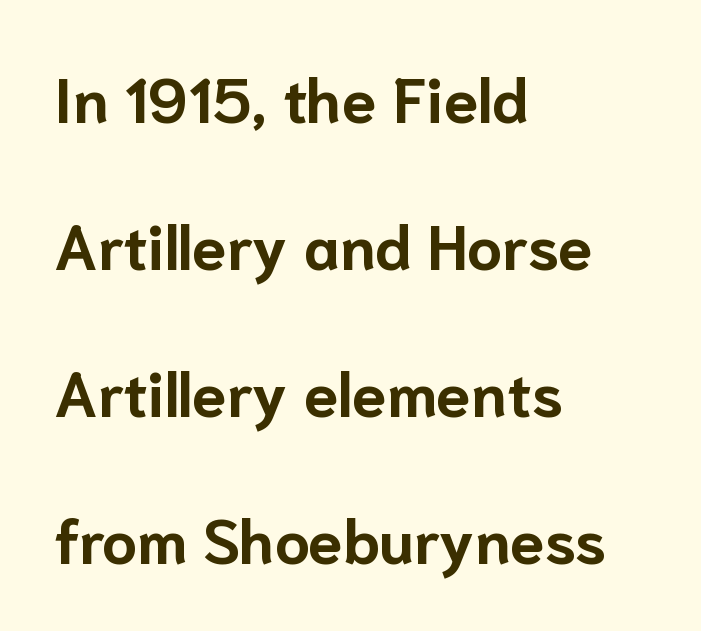
The image shows 62 px bold sans-serif type, upright; set left-aligned, loose line spacing (2.37x), normal letter spacing, not underlined; low stroke contrast and a medium x-height.
